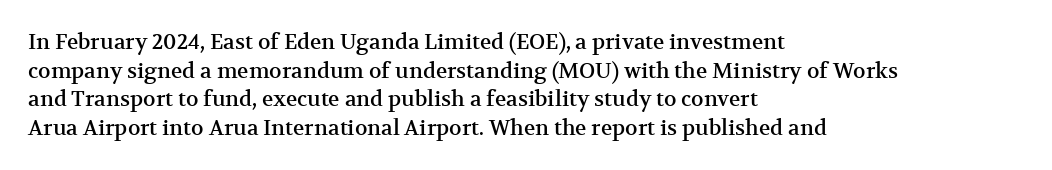
{"italic": "no", "underline": "no", "align": "left", "line_spacing": "normal", "line_spacing_ratio": 1.36, "letter_spacing": "normal", "letter_spacing_em": 0.0, "glyph_px": 21}
